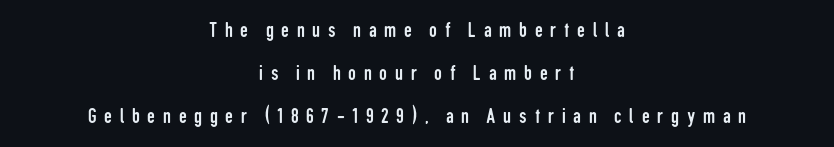
Q: Is the text bold? A: No.
Q: Is the text italic (slanted)? A: No, it is upright.
Q: Is the text underlined? A: No.
Q: How is the paragraph aligned? A: Centered.
Q: Is the spacing between letters normal or unusually wide? A: Unusually wide.
Q: Is the spacing between lines tight, normal or loose? A: Loose.
